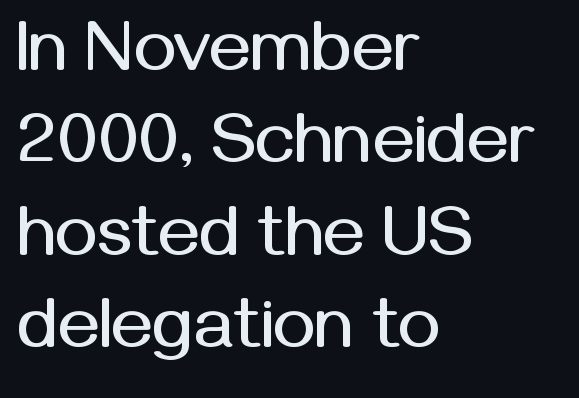
The image shows 71 px sans-serif type, upright; set left-aligned, normal line spacing (1.3x), normal letter spacing, not underlined; medium stroke contrast and a medium x-height.
